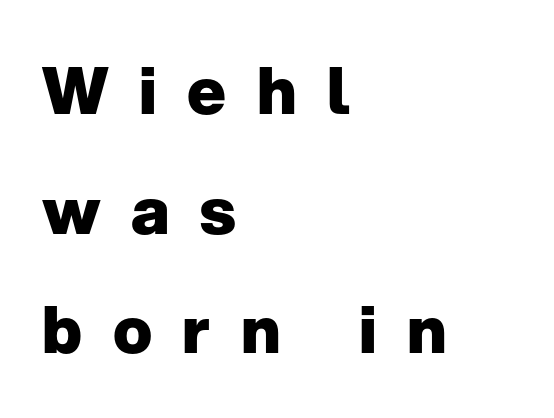
The lines in this sample share a left origin and differ only in where they stop. Classification — sans serif. A bare baseline throughout the passage. Typographic density is high because the face is bold. Tall strokes in this sample are plumb rather than angled.
